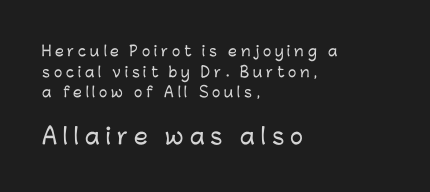
{"italic": "no", "underline": "no", "align": "left", "line_spacing": "normal", "line_spacing_ratio": 1.48, "letter_spacing": "wide", "letter_spacing_em": 0.27, "larger_block": "second", "size_ratio": 1.57, "glyph_px": 22}
